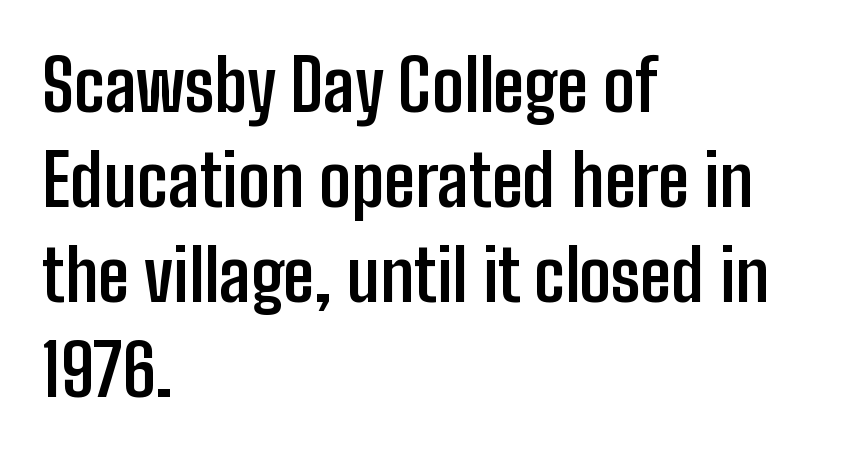
{"serif": "no", "italic": "no", "bold": "yes", "weight": "semibold", "width": "condensed", "stroke_contrast": "low", "x_height": "medium", "monospaced": "no", "underline": "no", "align": "left", "line_spacing": "normal", "line_spacing_ratio": 1.34, "letter_spacing": "normal", "letter_spacing_em": 0.0, "glyph_px": 71}
